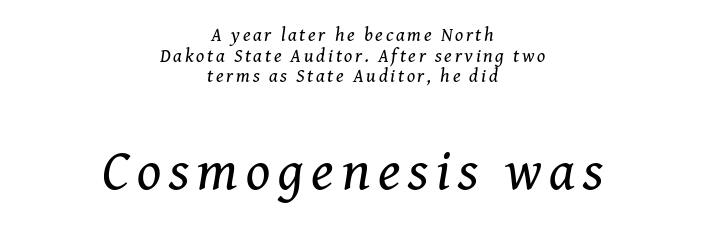
{"serif": "yes", "italic": "yes", "lean": "right", "slant_degrees": 8, "bold": "no", "weight": "regular", "width": "normal", "stroke_contrast": "medium", "x_height": "medium", "monospaced": "no", "underline": "no", "align": "center", "line_spacing": "tight", "line_spacing_ratio": 1.09, "larger_block": "second", "size_ratio": 2.95, "glyph_px": 56}
